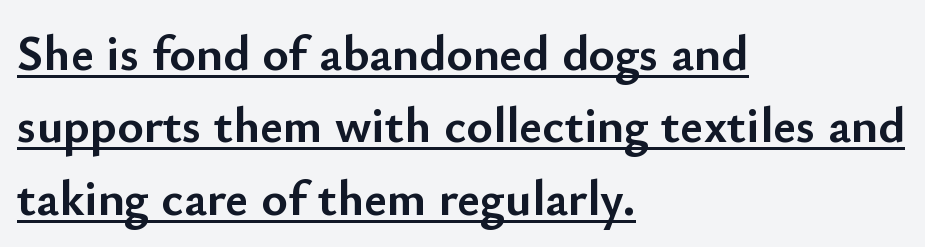
{"serif": "no", "italic": "no", "bold": "yes", "weight": "semibold", "width": "normal", "stroke_contrast": "low", "x_height": "small", "monospaced": "no", "underline": "yes", "align": "left", "line_spacing": "normal", "line_spacing_ratio": 1.45, "letter_spacing": "normal", "letter_spacing_em": 0.0, "glyph_px": 50}
